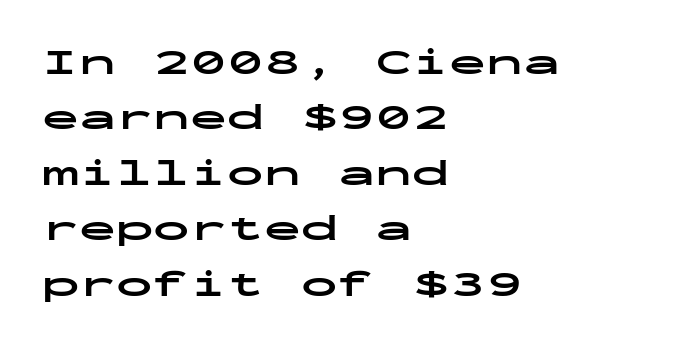
The image shows 37 px bold, wide sans-serif type, upright, monospaced; set left-aligned, normal line spacing (1.5x), normal letter spacing, not underlined; low stroke contrast and a medium x-height.
